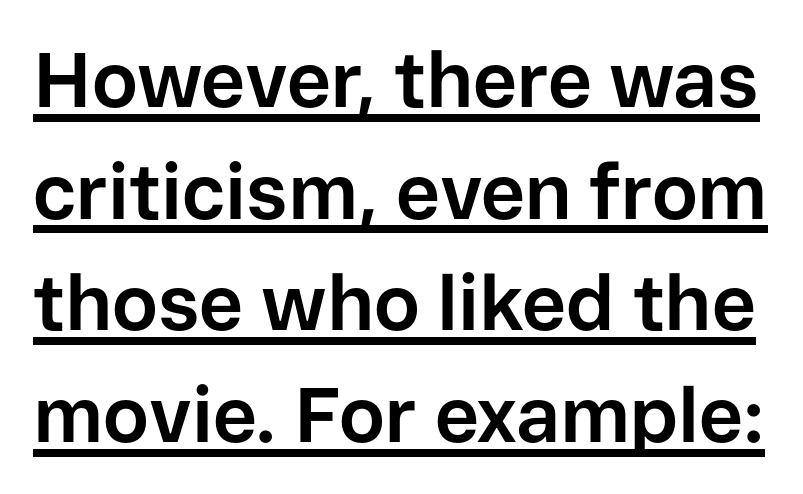
Regarding serifs, this sample does without them. Tall strokes in this sample are plumb rather than angled. Is the type bold? Yes — the strokes are clearly thick and heavy. Vertical spacing — default. The rendered words wear a rule along their underside.
